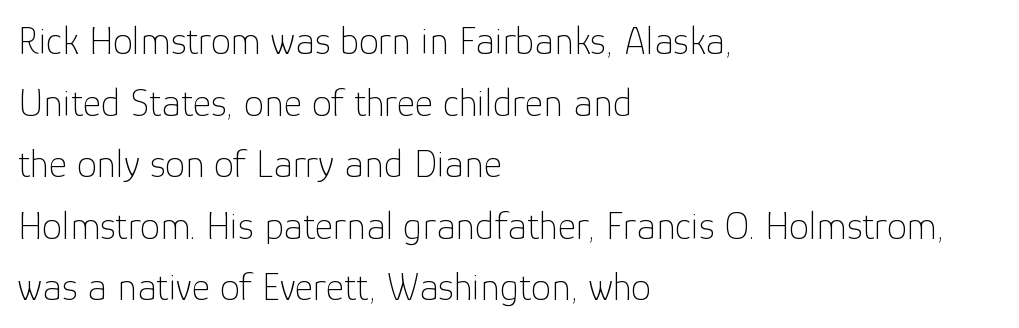
The image shows 40 px thin sans-serif type, upright; set left-aligned, normal line spacing (1.54x), normal letter spacing, not underlined; low stroke contrast and a medium x-height.
